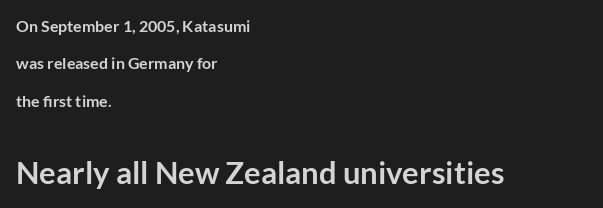
Q: Is the text bold? A: Yes.
Q: Is the text italic (slanted)? A: No, it is upright.
Q: Is the typeface a serif or a sans-serif typeface? A: Sans-serif.
Q: Is the text underlined? A: No.
Q: How is the paragraph aligned? A: Left-aligned.
Q: Is the spacing between letters normal or unusually wide? A: Normal.
Q: Is the spacing between lines tight, normal or loose? A: Loose.
Q: Which block of text is set in a larger size, the first (top) or the second (bottom)? A: The second (bottom) one.
Q: Width (condensed, normal, or wide)? A: Normal.
Q: Stroke contrast? A: Low.
Q: x-height? A: Medium.
Q: Monospaced? A: No.
